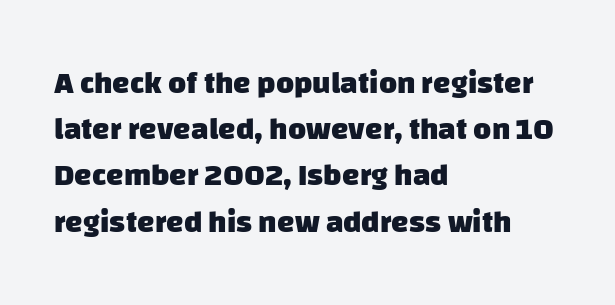
The image shows 31 px heavy sans-serif type; set left-aligned, normal line spacing (1.49x), normal letter spacing, not underlined; low stroke contrast and a large x-height.
